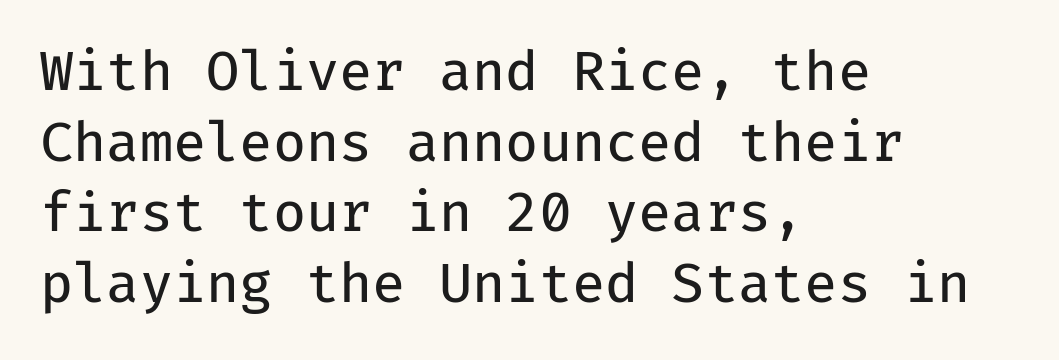
{"serif": "no", "italic": "no", "bold": "no", "weight": "regular", "width": "normal", "stroke_contrast": "low", "x_height": "medium", "monospaced": "yes", "underline": "no", "align": "left", "line_spacing": "normal", "line_spacing_ratio": 1.31, "letter_spacing": "normal", "letter_spacing_em": 0.0, "glyph_px": 54}
